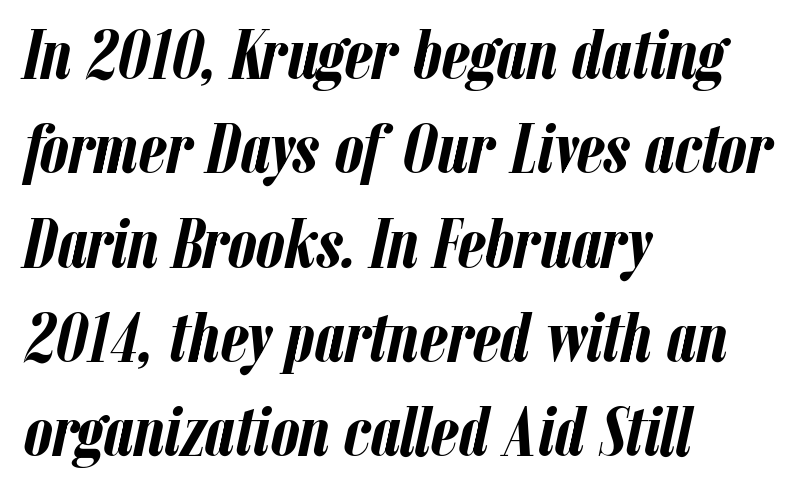
The image shows 72 px semibold, condensed type, italic (leaning right); set left-aligned, normal line spacing (1.31x), normal letter spacing, not underlined; low stroke contrast and a medium x-height.
